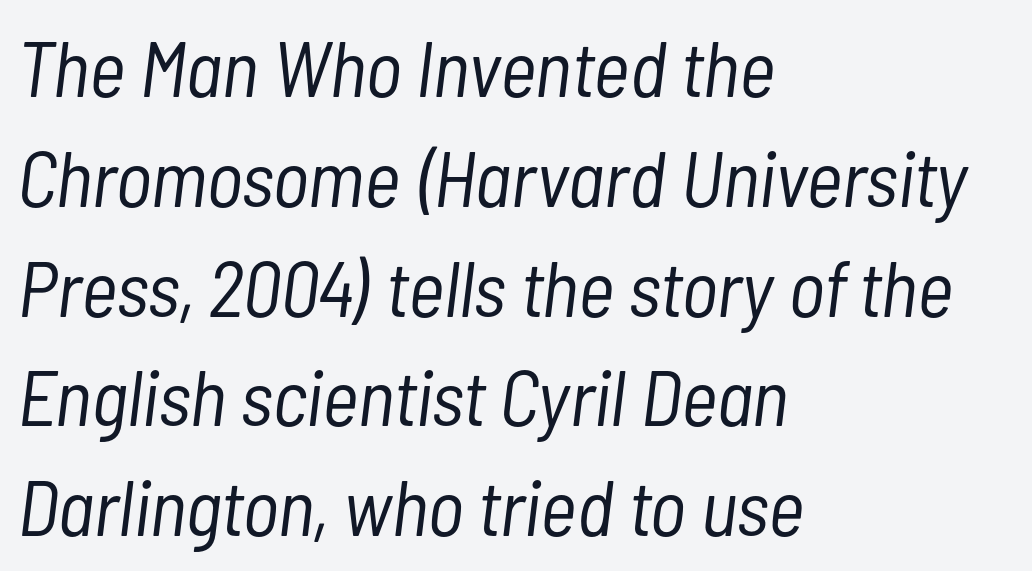
Q: Is the text bold? A: No.
Q: Is the text italic (slanted)? A: Yes, it leans right by about 7 degrees.
Q: Is the text underlined? A: No.
Q: How is the paragraph aligned? A: Left-aligned.
Q: Is the spacing between letters normal or unusually wide? A: Normal.
Q: Is the spacing between lines tight, normal or loose? A: Normal.
Q: Width (condensed, normal, or wide)? A: Condensed.
Q: Stroke contrast? A: Low.
Q: x-height? A: Medium.
Q: Monospaced? A: No.
